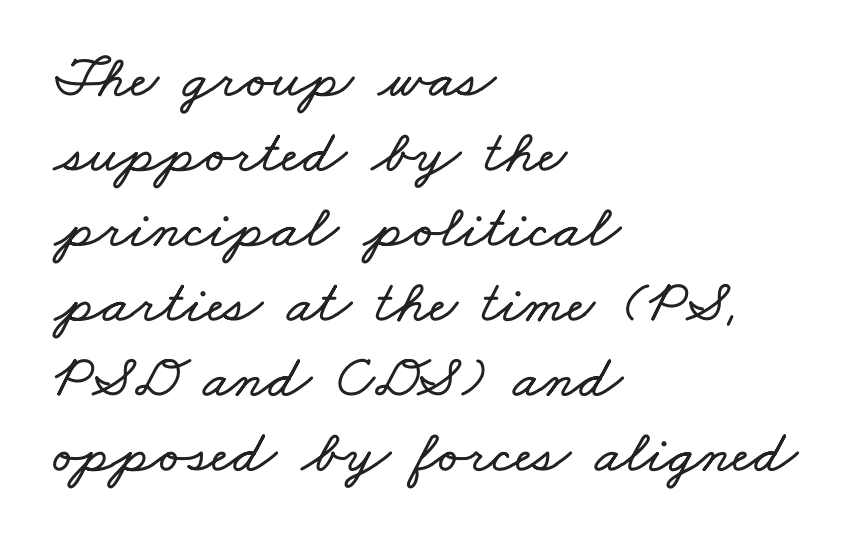
Each word holds together tightly as a unit, with standard inter-letter gaps. The paragraph shown leans on its left margin. The passage shown is typed in a proportional face where columns would drift. Descenders are the only things crossing below the line.
